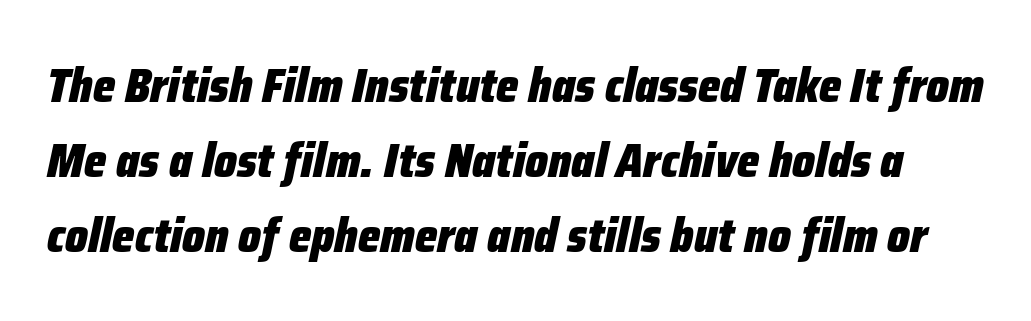
This sample has the flowing, uneven cadence of proportional lettering. Typographic density is high because the face is bold. The space between consecutive lines is moderate. Yep, that's italic — everything's leaning.
